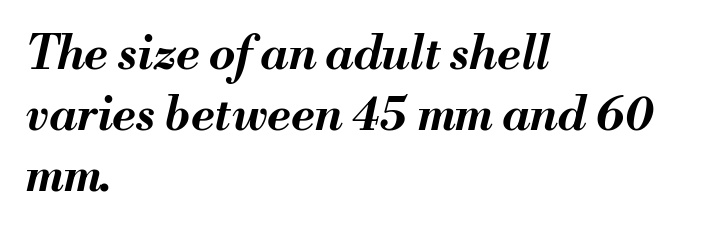
Emphasis-style slanted type is in use. The passage shown is not underscored anywhere. Teacher's note: observe the even left margin — that is flush-left alignment. Here the designer chose a conventional face with non-uniform glyph widths. Baseline-to-baseline distance is the conventional proportion of letter height.
